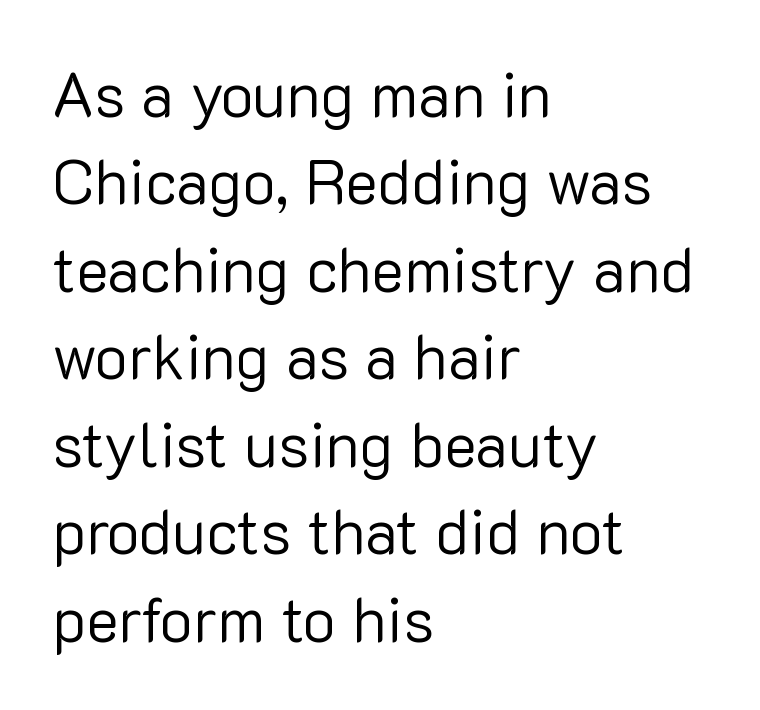
{"serif": "no", "italic": "no", "bold": "no", "weight": "regular", "width": "normal", "stroke_contrast": "low", "x_height": "medium", "monospaced": "no", "underline": "no", "align": "left", "line_spacing": "normal", "line_spacing_ratio": 1.41, "letter_spacing": "normal", "letter_spacing_em": 0.0, "glyph_px": 62}
